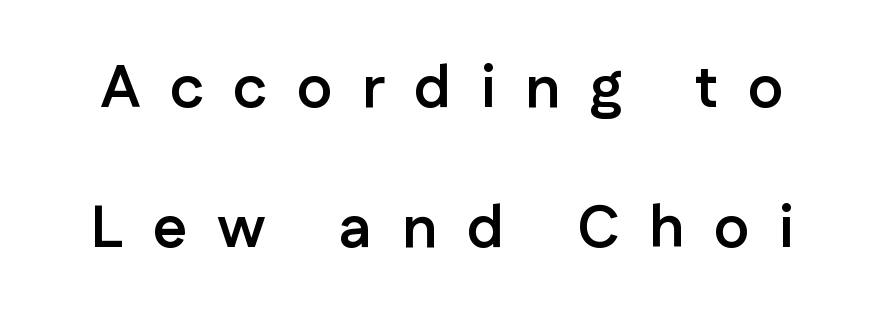
The image shows 60 px semibold sans-serif type, upright; set loose line spacing (2.33x), unusually wide letter spacing (+0.49 em), not underlined; low stroke contrast and a medium x-height.
